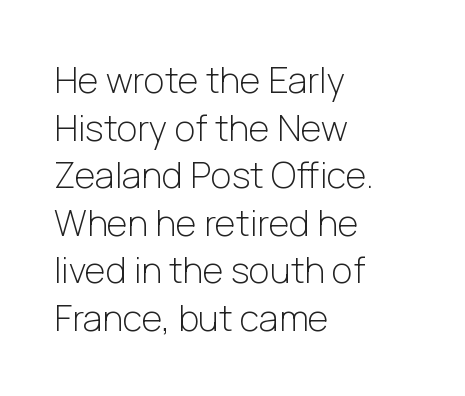
Q: Is the text bold? A: No.
Q: Is the text italic (slanted)? A: No, it is upright.
Q: Is the typeface a serif or a sans-serif typeface? A: Sans-serif.
Q: Is the text underlined? A: No.
Q: How is the paragraph aligned? A: Left-aligned.
Q: Is the spacing between letters normal or unusually wide? A: Normal.
Q: Is the spacing between lines tight, normal or loose? A: Normal.
Q: Width (condensed, normal, or wide)? A: Normal.
Q: Stroke contrast? A: Low.
Q: x-height? A: Medium.
Q: Monospaced? A: No.
